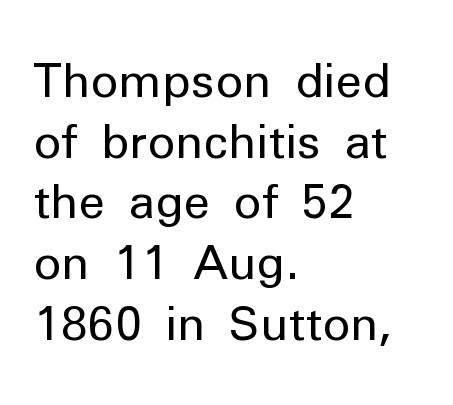
A normal amount of white space separates one row of letters from the next. Observe the ordinary spacing: letters are neighbours, not strangers. The weight would be labelled regular, book, light, or lighter still. These lines are rendered in a variable-pitch font. What kind of face is this? One without serifs — a sans. The rendering anchors every line to the left-hand side.
